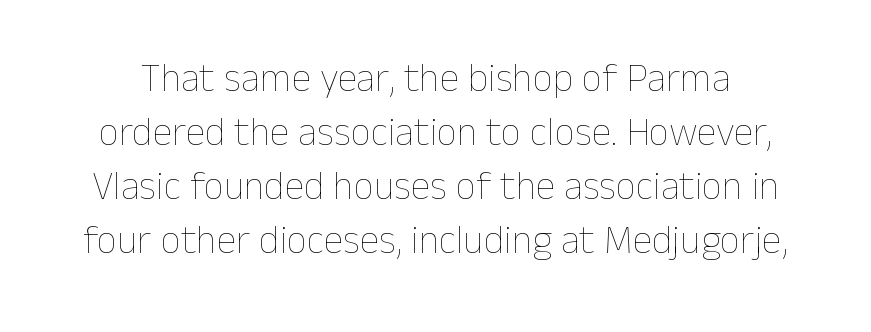
Q: Is the text bold? A: No.
Q: Is the text italic (slanted)? A: No, it is upright.
Q: Is the text underlined? A: No.
Q: Is the spacing between letters normal or unusually wide? A: Normal.
Q: Is the spacing between lines tight, normal or loose? A: Normal.
Q: Width (condensed, normal, or wide)? A: Normal.
Q: Stroke contrast? A: Low.
Q: x-height? A: Medium.
Q: Monospaced? A: No.
